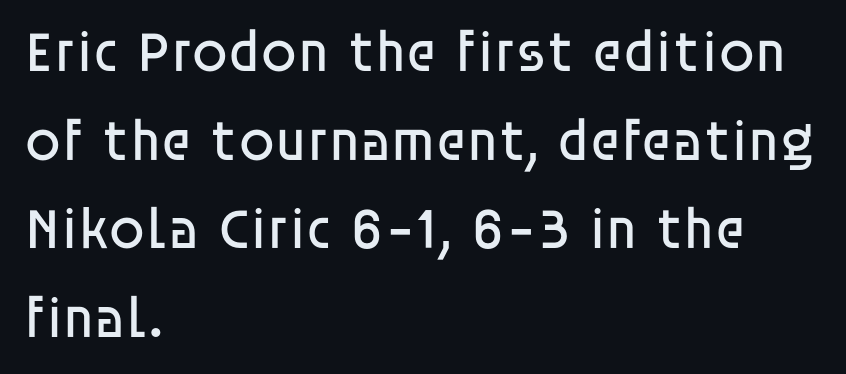
Layout note: lines flush left. Type style note: lacks serifs. Is the type heavy? It reads as light-to-regular instead. Varying glyph widths throughout — classic text-font behaviour. Every stem runs plumb, perpendicular to the baseline.
